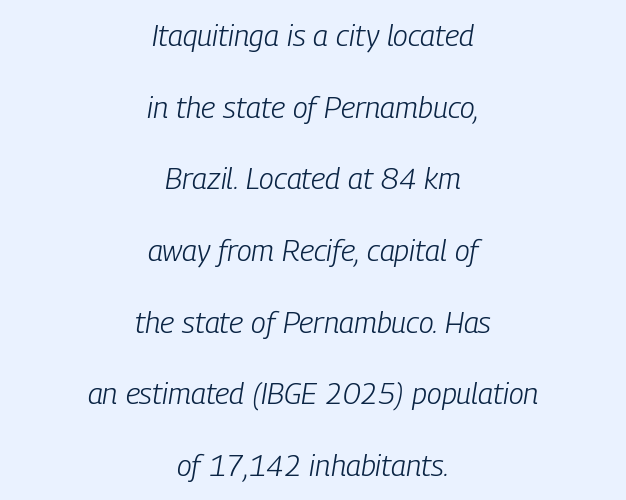
{"italic": "yes", "lean": "right", "slant_degrees": 9, "bold": "no", "weight": "light", "width": "condensed", "stroke_contrast": "low", "x_height": "medium", "monospaced": "no", "underline": "no", "align": "center", "line_spacing": "loose", "line_spacing_ratio": 2.39, "letter_spacing": "normal", "letter_spacing_em": 0.0, "glyph_px": 30}
